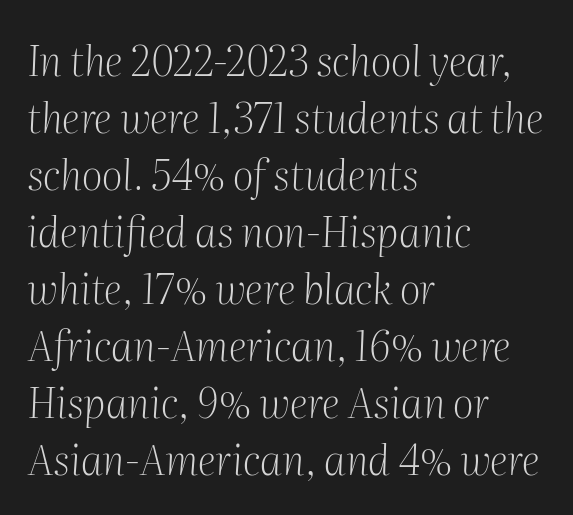
The image shows 41 px light serif type, italic (leaning right); set left-aligned, normal line spacing (1.39x), normal letter spacing, not underlined; medium stroke contrast and a medium x-height.
